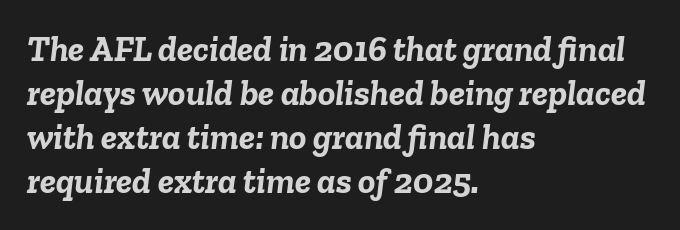
{"italic": "yes", "lean": "right", "slant_degrees": 6, "bold": "yes", "weight": "semibold", "width": "normal", "stroke_contrast": "low", "x_height": "medium", "monospaced": "no", "underline": "no", "align": "left", "line_spacing_ratio": 1.22, "letter_spacing": "normal", "letter_spacing_em": 0.0, "glyph_px": 36}
